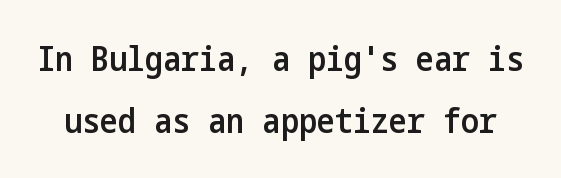
{"serif": "no", "italic": "no", "bold": "semi", "weight": "semibold", "width": "condensed", "stroke_contrast": "low", "x_height": "medium", "underline": "no", "line_spacing_ratio": 1.83, "letter_spacing": "normal", "letter_spacing_em": 0.0, "glyph_px": 34}
